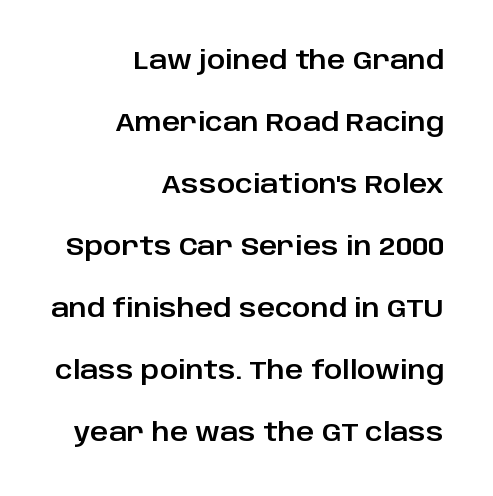
The image shows 25 px text type, upright; set right-aligned, loose line spacing (2.48x), normal letter spacing, not underlined.
